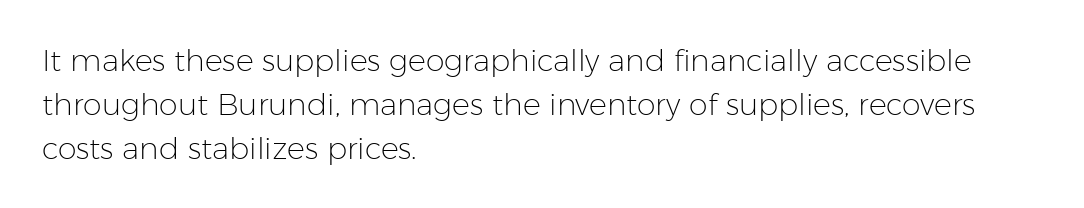
The letters stand upright; this is a roman face. The glyphs in this specimen are sans serif. Whoever set this chose a conventional vertical rhythm. Nothing unusual about the tracking: characters are spaced as the font intends. Alignment: flush left.
